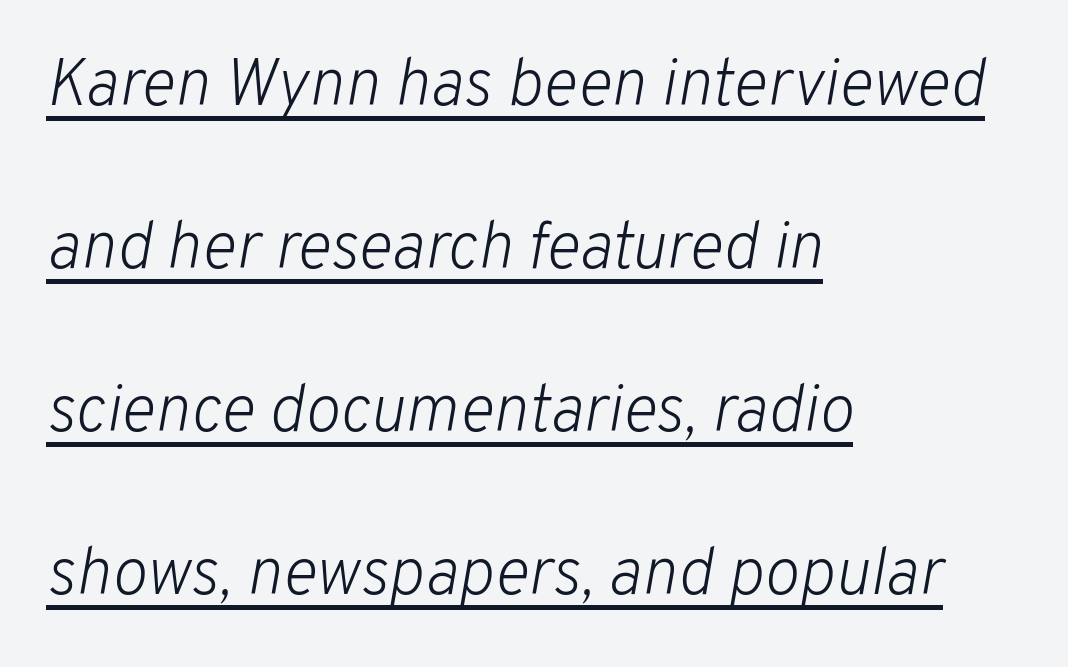
{"italic": "yes", "lean": "right", "slant_degrees": 10, "bold": "no", "weight": "light", "width": "normal", "stroke_contrast": "low", "x_height": "medium", "monospaced": "no", "underline": "yes", "align": "left", "line_spacing": "loose", "line_spacing_ratio": 2.47, "letter_spacing": "normal", "letter_spacing_em": 0.0, "glyph_px": 66}
